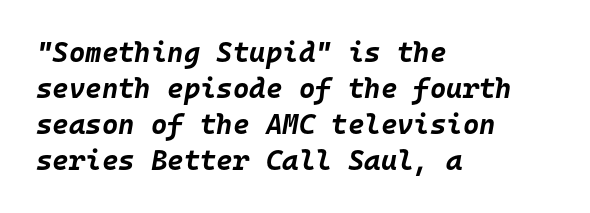
A classic flush-left, rag-right setting is used for this passage. Here the glyphs are tracked normally, forming tight word shapes. The strip under each line holds only bare page. Its strokes are broad and dark, the hallmark of bold type.
